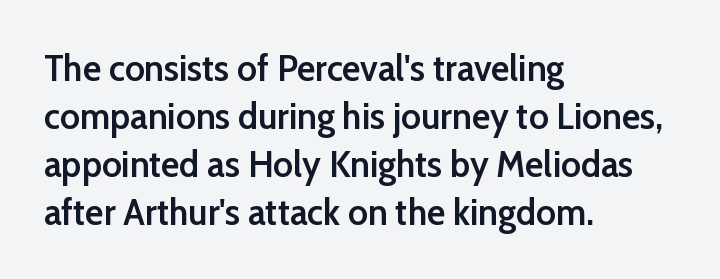
The image shows 38 px semibold sans-serif type, upright; set left-aligned, normal line spacing (1.26x), normal letter spacing, not underlined; low stroke contrast and a medium x-height.
